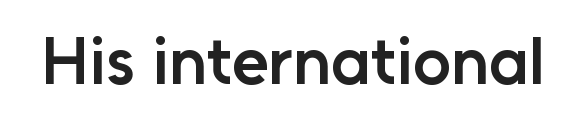
{"serif": "no", "italic": "no", "bold": "semi", "weight": "semibold", "width": "normal", "stroke_contrast": "low", "x_height": "medium", "monospaced": "no", "underline": "no", "letter_spacing": "normal", "letter_spacing_em": 0.0, "glyph_px": 67}
